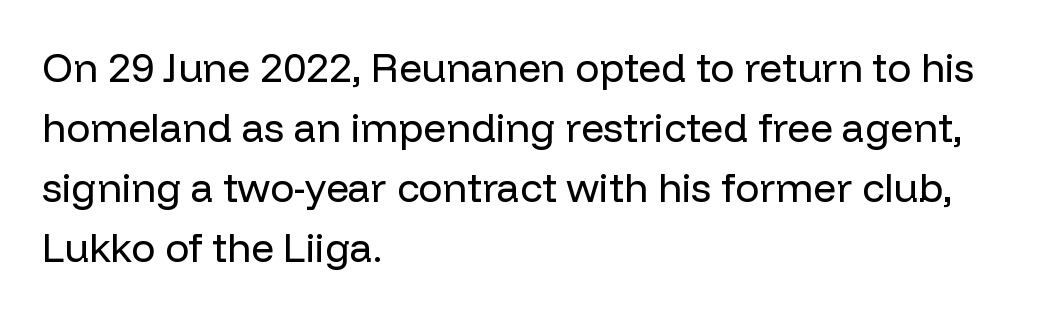
{"serif": "no", "italic": "no", "bold": "no", "weight": "regular", "width": "normal", "stroke_contrast": "low", "x_height": "medium", "monospaced": "no", "underline": "no", "align": "left", "line_spacing": "normal", "line_spacing_ratio": 1.5, "letter_spacing": "normal", "letter_spacing_em": 0.0, "glyph_px": 40}
